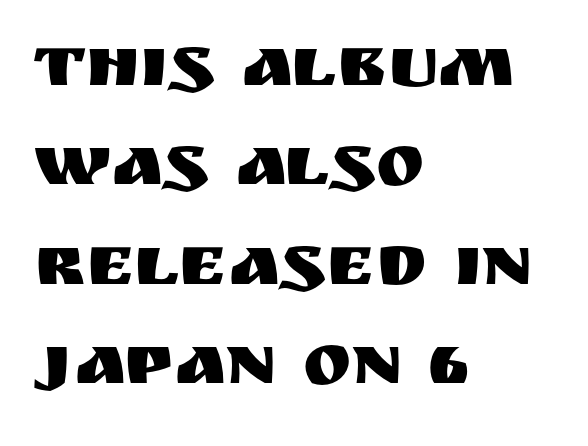
The image shows 73 px sans-serif type, upright; set left-aligned, normal line spacing (1.36x), normal letter spacing, not underlined; medium stroke contrast and a large x-height.
